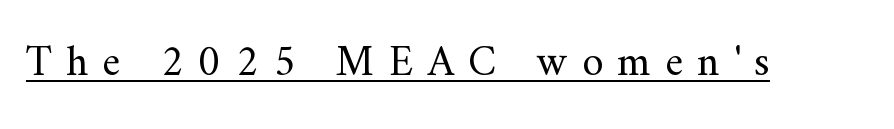
The glyphs in this specimen are seriffed. The letters stand upright; this is a roman face. Caption: lettering with a line underneath. The face used here is proportionally spaced, like ordinary book or web type. This is not heavy type; no bold has been used. Caption: expanded tracking, letters set apart.
